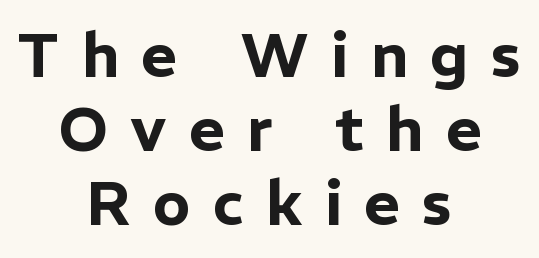
Q: Is the text italic (slanted)? A: No, it is upright.
Q: Is the typeface a serif or a sans-serif typeface? A: Sans-serif.
Q: Is the text underlined? A: No.
Q: How is the paragraph aligned? A: Centered.
Q: Is the spacing between letters normal or unusually wide? A: Unusually wide.
Q: Width (condensed, normal, or wide)? A: Normal.
Q: Stroke contrast? A: Low.
Q: x-height? A: Medium.
Q: Monospaced? A: No.
